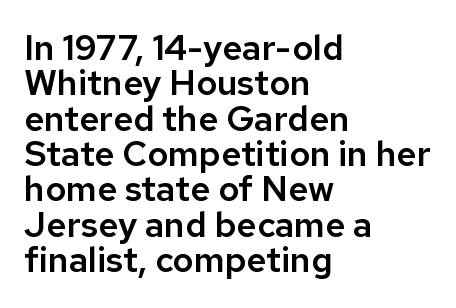
{"serif": "no", "italic": "no", "width": "normal", "stroke_contrast": "low", "x_height": "medium", "monospaced": "no", "underline": "no", "align": "left", "line_spacing": "tight", "line_spacing_ratio": 1.01, "letter_spacing": "normal", "letter_spacing_em": 0.0, "glyph_px": 35}
